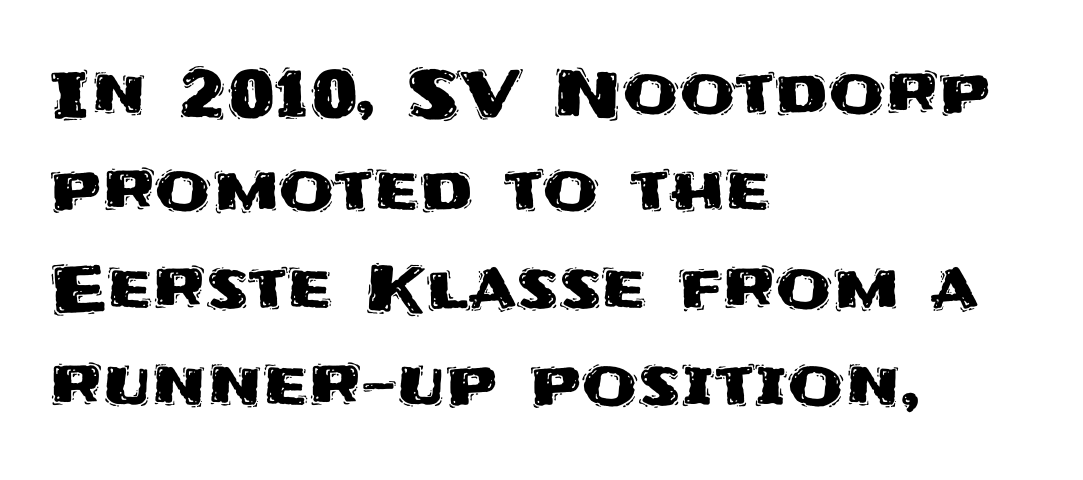
What's the leading like? Ordinary, nothing unusual. How are the letters spaced? Ordinarily, with no added tracking. Is there any slant? The stems are plumb. Underline: absent. Do the characters align in a grid? No, the font is proportional. Is the block centered? No — it sits flush against the left margin.
